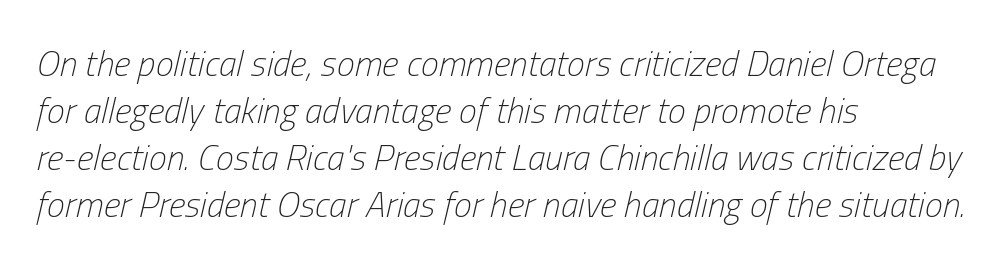
Q: Is the text bold? A: No.
Q: Is the text italic (slanted)? A: Yes, it leans right by about 13 degrees.
Q: Is the text underlined? A: No.
Q: How is the paragraph aligned? A: Left-aligned.
Q: Is the spacing between letters normal or unusually wide? A: Normal.
Q: Is the spacing between lines tight, normal or loose? A: Normal.
Q: Width (condensed, normal, or wide)? A: Condensed.
Q: Stroke contrast? A: Low.
Q: x-height? A: Medium.
Q: Monospaced? A: No.
